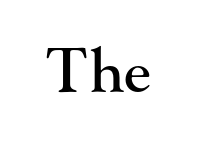
Q: Is the text italic (slanted)? A: No, it is upright.
Q: Is the typeface a serif or a sans-serif typeface? A: Serif.
Q: Is the text underlined? A: No.
Q: Is the spacing between letters normal or unusually wide? A: Normal.
Q: Width (condensed, normal, or wide)? A: Normal.
Q: Stroke contrast? A: High.
Q: x-height? A: Small.
Q: Monospaced? A: No.
